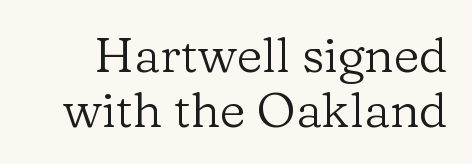
{"serif": "yes", "italic": "no", "bold": "no", "weight": "regular", "width": "normal", "stroke_contrast": "low", "x_height": "medium", "monospaced": "no", "underline": "no", "line_spacing": "tight", "line_spacing_ratio": 1.12, "letter_spacing": "normal", "letter_spacing_em": 0.0, "glyph_px": 49}
